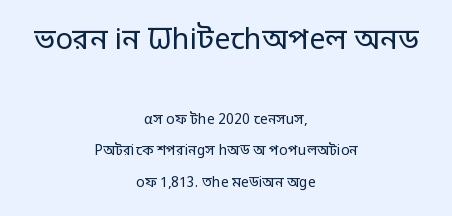
{"serif": "no", "italic": "no", "bold": "no", "weight": "regular", "width": "normal", "stroke_contrast": "low", "x_height": "large", "monospaced": "no", "underline": "no", "align": "center", "line_spacing": "loose", "line_spacing_ratio": 2.26, "letter_spacing": "normal", "letter_spacing_em": 0.0, "larger_block": "first", "size_ratio": 2.07, "glyph_px": 29}
